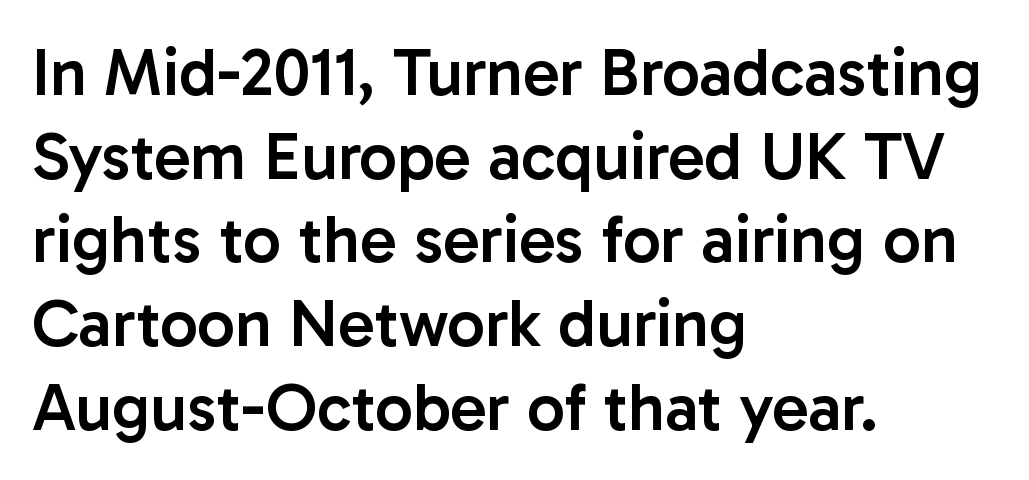
Underline: absent. The compositor pushed each line to the left boundary. Emphasis by weight is partial: semibold. Proportional: the letters do not fall into vertical columns.
